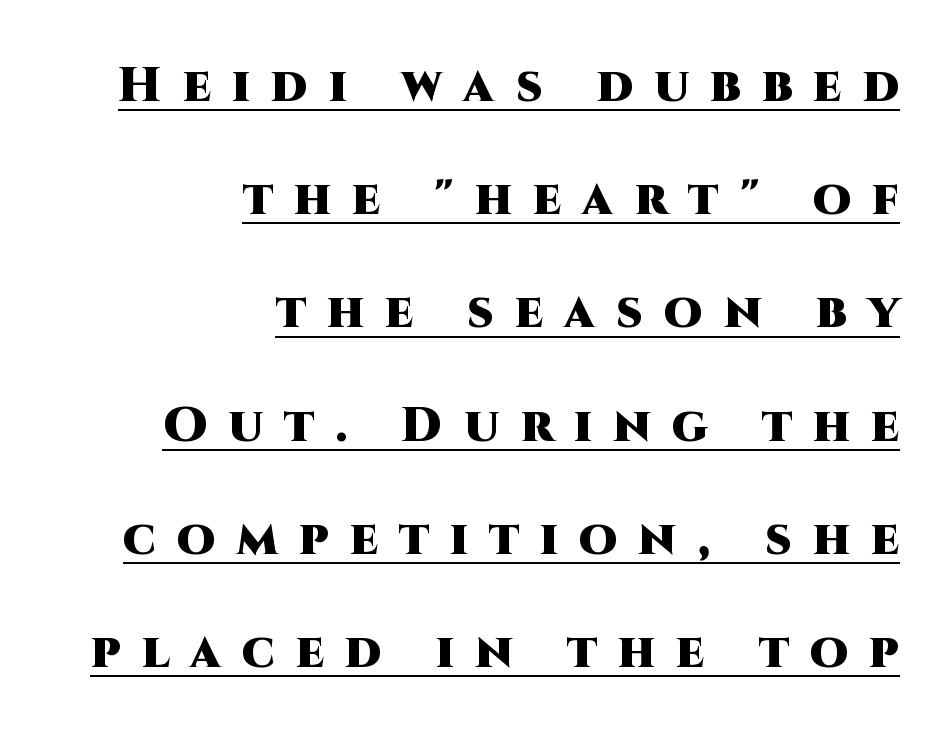
{"serif": "no", "italic": "no", "bold": "yes", "weight": "heavy", "width": "normal", "stroke_contrast": "high", "x_height": "large", "monospaced": "no", "underline": "yes", "align": "right", "line_spacing": "loose", "line_spacing_ratio": 2.31, "letter_spacing": "wide", "letter_spacing_em": 0.43, "glyph_px": 49}
